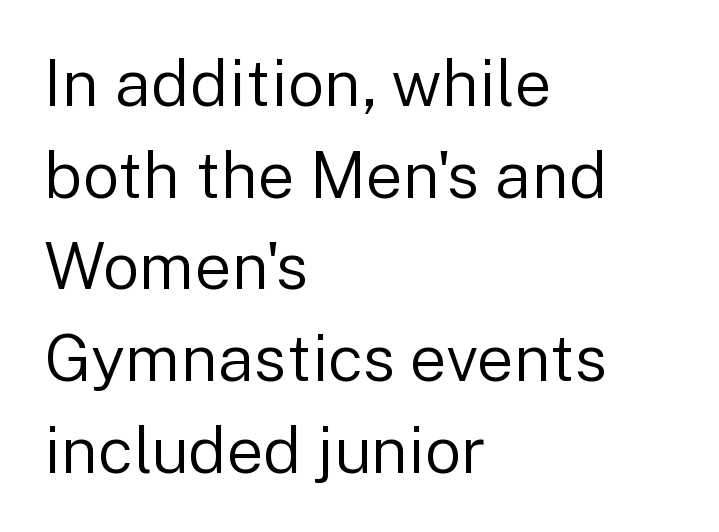
{"serif": "no", "italic": "no", "bold": "no", "weight": "regular", "width": "normal", "stroke_contrast": "low", "x_height": "medium", "monospaced": "no", "underline": "no", "align": "left", "line_spacing": "normal", "line_spacing_ratio": 1.41, "letter_spacing": "normal", "letter_spacing_em": 0.0, "glyph_px": 65}
